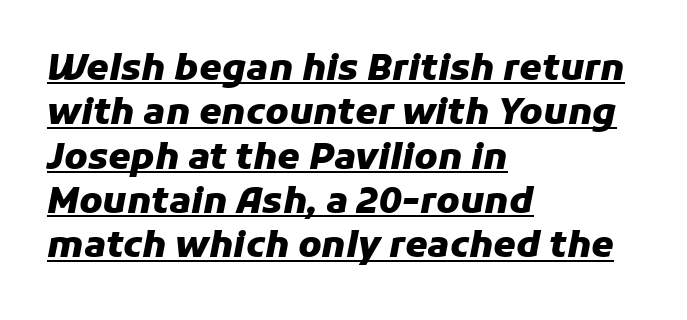
Note the varied advance widths — an 'i' is clearly narrower than an 'm'. If you drew a ruler down the left edge, every line would touch it. Default kerning and tracking; the words read as compact shapes. Quick note: underline on.
